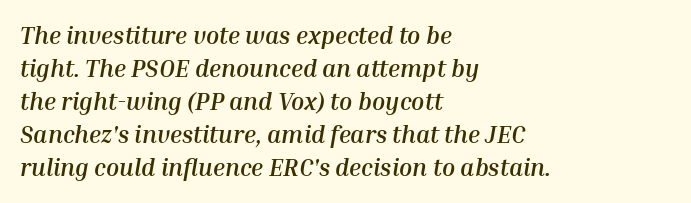
Nobody touched the tracking dial on this one. Does the lettering tilt? It does — this is italic. Which margin do the lines hug? The left one — the right edge is uneven. A clean baseline with only descenders dipping below it.
